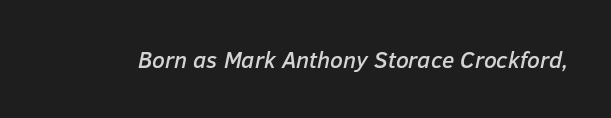
Honestly, there is no underline to notice here at all. What stands out about the letter spacing? Nothing — it is the standard amount. Compared with ordinary roman type, these characters are visibly tilted.
